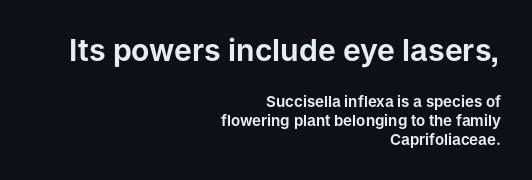
The image shows 30 px sans-serif type, upright; set right-aligned, normal line spacing (1.25x), normal letter spacing, not underlined; the first (top) block is 2.0x larger; low stroke contrast and a medium x-height.
